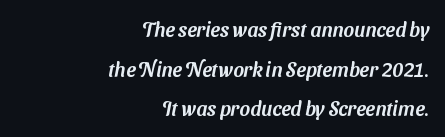
In CSS terms this would be text-align: right. Interline gaps are noticeably wide in this sample. Nobody drew a line under any word here. Spacing between characters is what you'd get straight out of the box.
